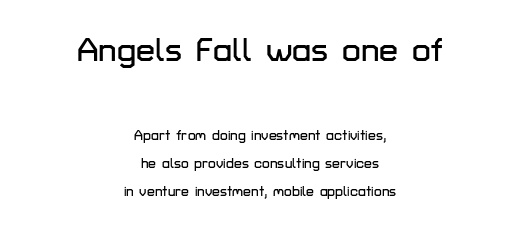
Glyph-to-glyph distance matches everyday printed text. Visually, the top section dominates because its glyphs are scaled up. In CSS terms this would be text-align: center. You could not count columns in this text — the font is proportionally spaced.
